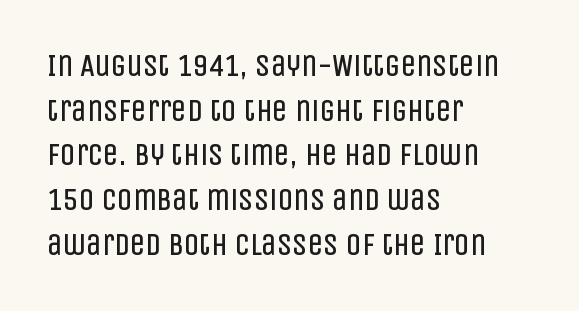
Q: Is the text bold? A: No.
Q: Is the text italic (slanted)? A: No, it is upright.
Q: Is the typeface a serif or a sans-serif typeface? A: Sans-serif.
Q: Is the text underlined? A: No.
Q: How is the paragraph aligned? A: Left-aligned.
Q: Is the spacing between letters normal or unusually wide? A: Normal.
Q: Is the spacing between lines tight, normal or loose? A: Normal.
Q: Width (condensed, normal, or wide)? A: Condensed.
Q: Stroke contrast? A: Low.
Q: x-height? A: Large.
Q: Monospaced? A: No.
